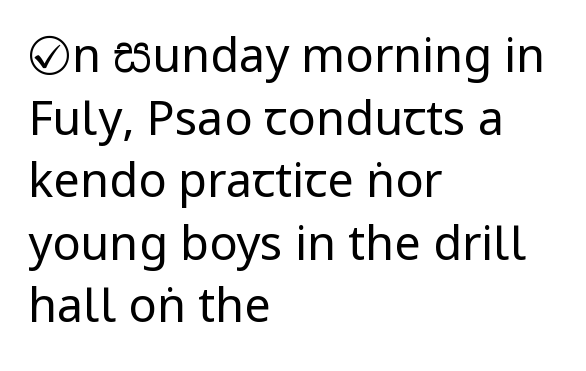
Q: Is the text bold? A: No.
Q: Is the text italic (slanted)? A: No, it is upright.
Q: Is the typeface a serif or a sans-serif typeface? A: Sans-serif.
Q: Is the text underlined? A: No.
Q: How is the paragraph aligned? A: Left-aligned.
Q: Is the spacing between letters normal or unusually wide? A: Normal.
Q: Is the spacing between lines tight, normal or loose? A: Normal.
Q: Width (condensed, normal, or wide)? A: Condensed.
Q: Stroke contrast? A: Low.
Q: x-height? A: Large.
Q: Monospaced? A: No.
